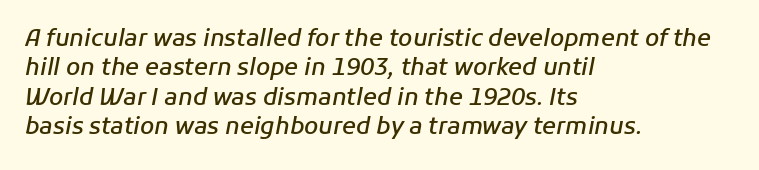
Q: Is the text bold? A: Semi-bold.
Q: Is the text italic (slanted)? A: Yes, it leans right by about 11 degrees.
Q: Is the text underlined? A: No.
Q: How is the paragraph aligned? A: Left-aligned.
Q: Is the spacing between letters normal or unusually wide? A: Normal.
Q: Is the spacing between lines tight, normal or loose? A: Normal.
